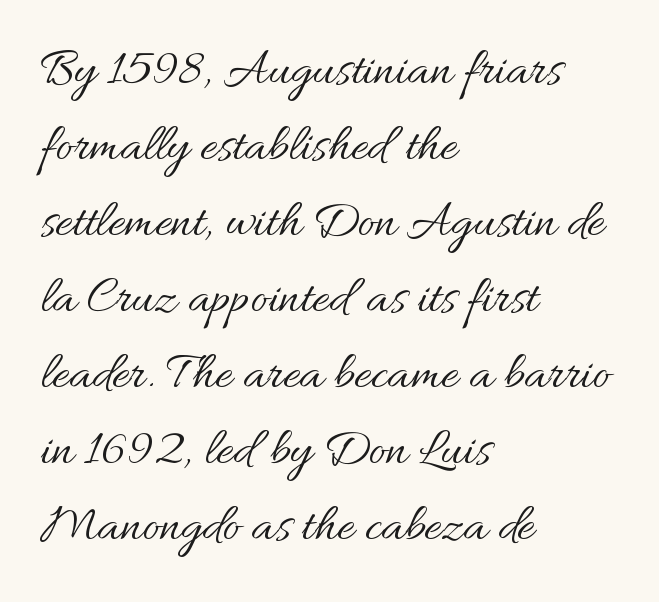
The image shows 52 px regular-weight type; set left-aligned, normal line spacing (1.46x), normal letter spacing, not underlined; medium stroke contrast and a small x-height.
